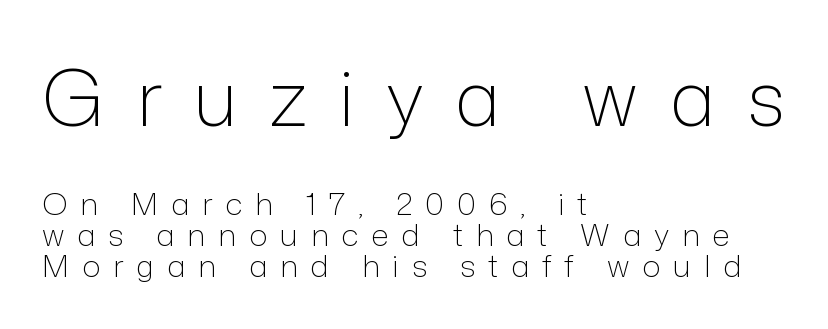
The image shows 77 px light sans-serif type, upright; set left-aligned, tight line spacing (1.0x), unusually wide letter spacing (+0.41 em), not underlined; the first (top) block is 2.48x larger; low stroke contrast and a medium x-height.
